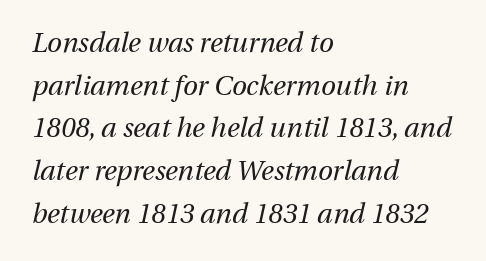
The image shows 27 px text type, italic (leaning right); set left-aligned, normal line spacing (1.58x), normal letter spacing, not underlined.
